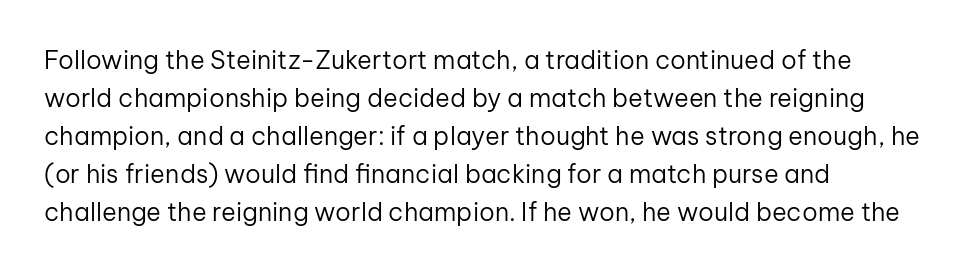
The font's upright variant was chosen for this text. The specimen omits any rule beneath the text block's lines. All the whitespace from short lines collects on the right. Tracking here is standard; glyphs follow each other at the usual distance.
